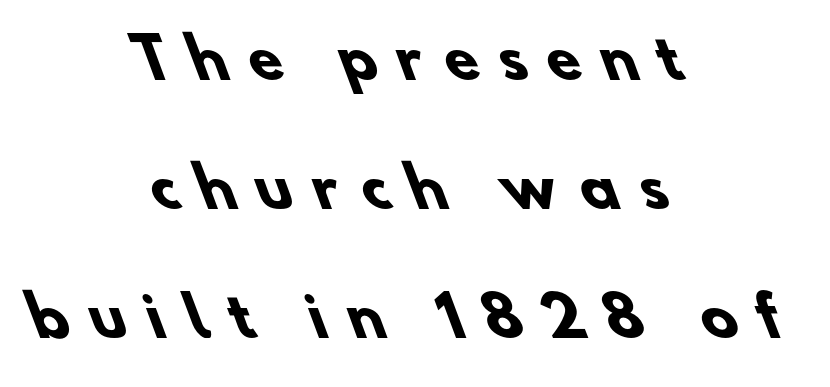
These lines carry a lot of weight — the face is fully bold. Grotesque or geometric, the face here clearly has no serifs. Notice how the passage keeps no hard edge, just a central spine. Here the glyphs are tracked loosely, breaking word shapes into spaced letters. This block would shrink considerably if given ordinary leading; it's expanded now.
